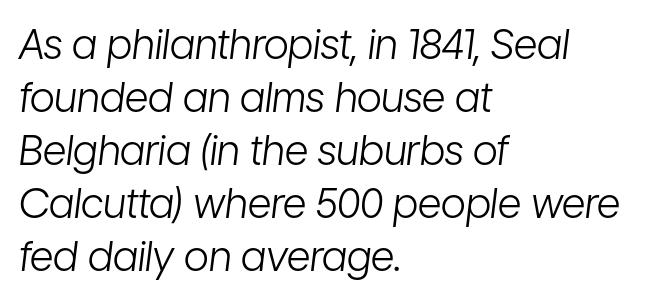
These lines sit exactly where default settings would place them. Anything drawn beneath the words? Only blank space. No chunkiness to these letters — they're not bold. The rendering keeps characters at their native spacing. The compositor pushed each line to the left boundary.
